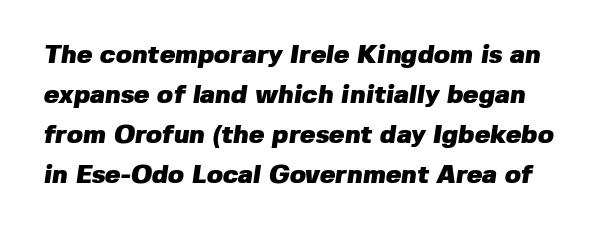
{"bold": "yes", "underline": "no", "line_spacing": "normal", "line_spacing_ratio": 1.54, "letter_spacing": "normal", "letter_spacing_em": 0.0, "glyph_px": 26}
